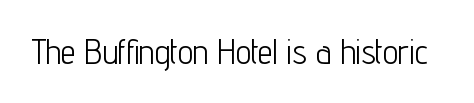
{"serif": "no", "italic": "no", "bold": "no", "weight": "light", "width": "condensed", "stroke_contrast": "low", "x_height": "medium", "monospaced": "no", "underline": "no", "letter_spacing": "normal", "letter_spacing_em": 0.0, "glyph_px": 34}
